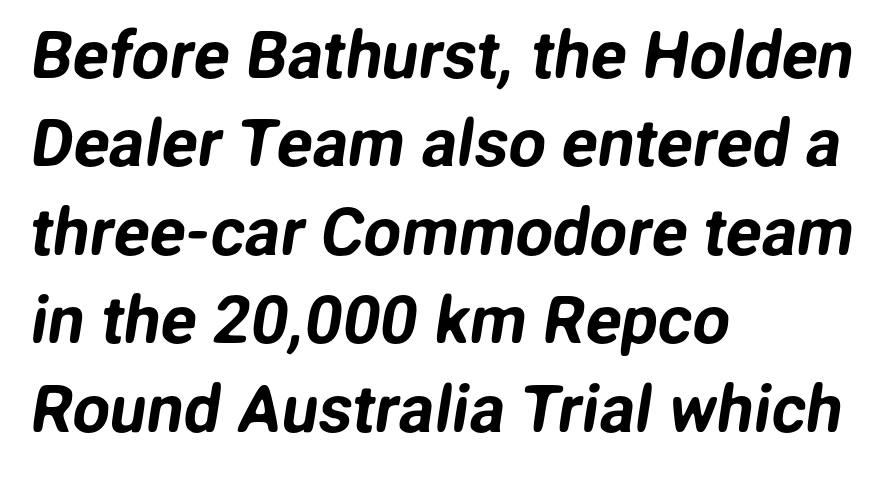
The image shows 66 px sans-serif type; set left-aligned, normal line spacing (1.34x), normal letter spacing, not underlined; low stroke contrast and a medium x-height.
